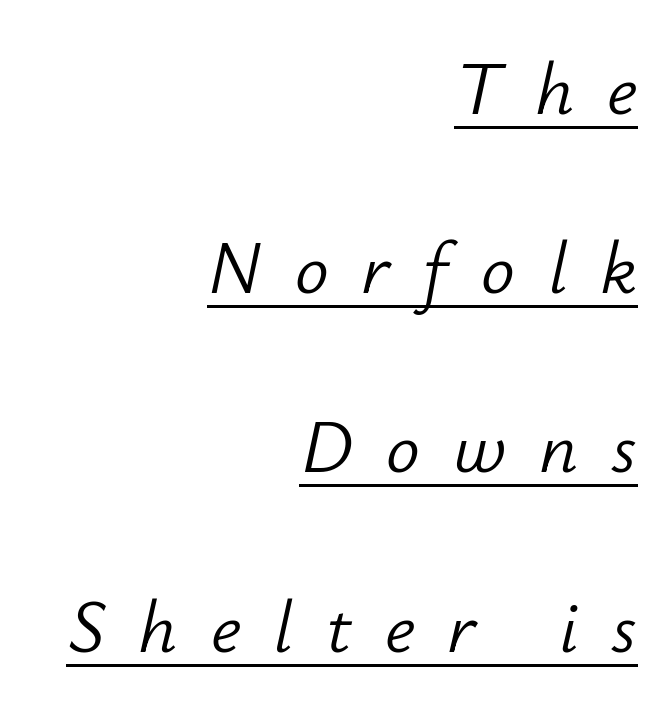
This sample has the flowing, uneven cadence of proportional lettering. Bold? No — there's no thickening of the strokes. It's the slanting kind of type. Rows of type keep a wide berth in the vertical direction. Teacher's note: observe the even right margin — that is flush-right alignment.
